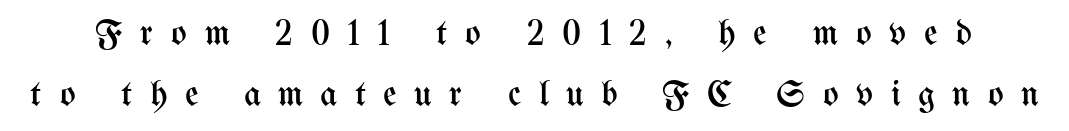
Q: Is the text bold? A: No.
Q: Is the text italic (slanted)? A: No, it is upright.
Q: Is the text underlined? A: No.
Q: Is the spacing between letters normal or unusually wide? A: Unusually wide.
Q: Is the spacing between lines tight, normal or loose? A: Normal.
Q: Width (condensed, normal, or wide)? A: Condensed.
Q: Stroke contrast? A: Medium.
Q: x-height? A: Medium.
Q: Monospaced? A: No.
